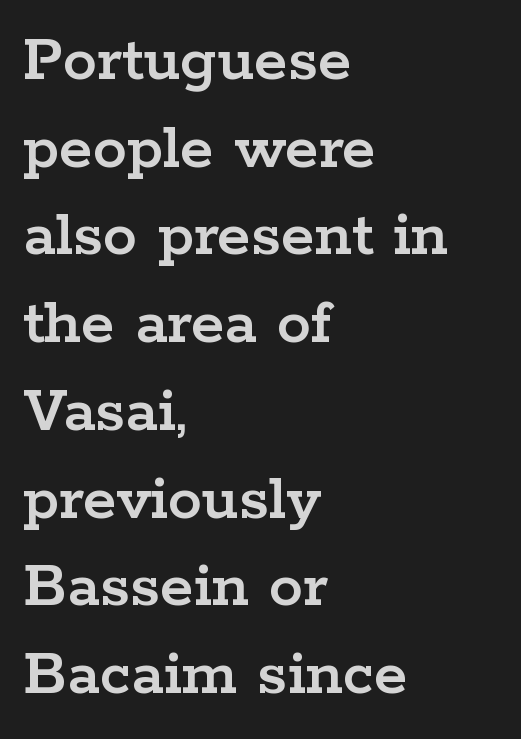
{"serif": "yes", "italic": "no", "width": "wide", "stroke_contrast": "low", "x_height": "medium", "monospaced": "no", "underline": "no", "align": "left", "line_spacing": "normal", "line_spacing_ratio": 1.29, "letter_spacing": "normal", "letter_spacing_em": 0.0, "glyph_px": 68}
